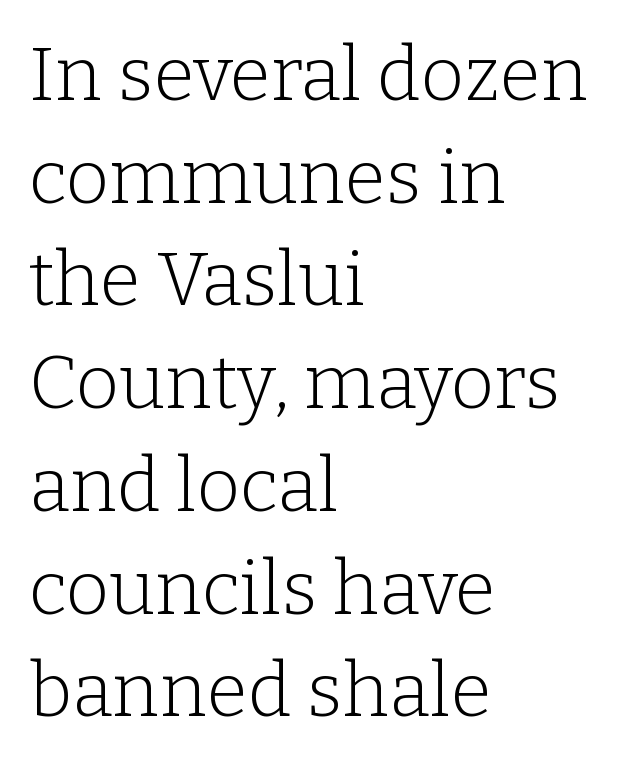
Q: Is the text bold? A: No.
Q: Is the text italic (slanted)? A: No, it is upright.
Q: Is the typeface a serif or a sans-serif typeface? A: Serif.
Q: Is the text underlined? A: No.
Q: How is the paragraph aligned? A: Left-aligned.
Q: Is the spacing between letters normal or unusually wide? A: Normal.
Q: Is the spacing between lines tight, normal or loose? A: Normal.
Q: Width (condensed, normal, or wide)? A: Normal.
Q: Stroke contrast? A: Low.
Q: x-height? A: Medium.
Q: Monospaced? A: No.
